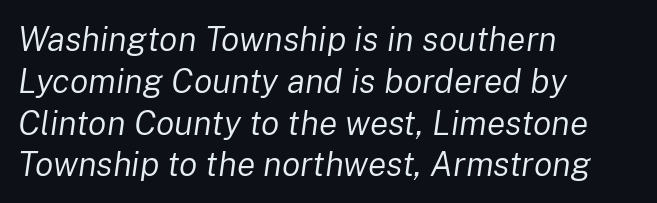
Q: Is the text bold? A: No.
Q: Is the text italic (slanted)? A: Yes, it leans right by about 8 degrees.
Q: Is the text underlined? A: No.
Q: How is the paragraph aligned? A: Left-aligned.
Q: Is the spacing between letters normal or unusually wide? A: Normal.
Q: Width (condensed, normal, or wide)? A: Normal.
Q: Stroke contrast? A: Low.
Q: x-height? A: Medium.
Q: Monospaced? A: No.
